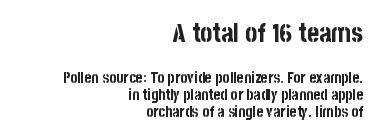
The image shows 26 px bold type, upright; set right-aligned, tight line spacing (1.15x), normal letter spacing, not underlined; the first (top) block is 1.73x larger.
